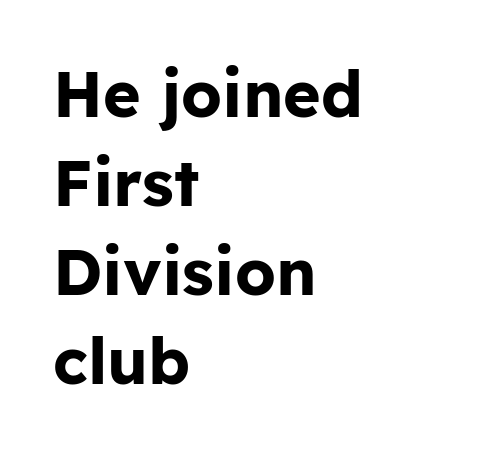
{"serif": "no", "italic": "no", "bold": "yes", "weight": "bold", "width": "normal", "stroke_contrast": "low", "x_height": "medium", "monospaced": "no", "underline": "no", "align": "left", "line_spacing": "normal", "line_spacing_ratio": 1.39, "letter_spacing": "normal", "letter_spacing_em": 0.0, "glyph_px": 64}
